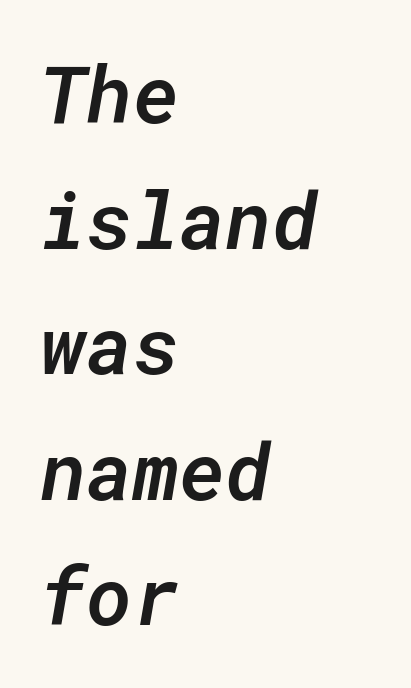
The image shows 79 px semibold type, italic (leaning right), monospaced; set left-aligned, normal line spacing (1.59x), normal letter spacing, not underlined; low stroke contrast and a medium x-height.
